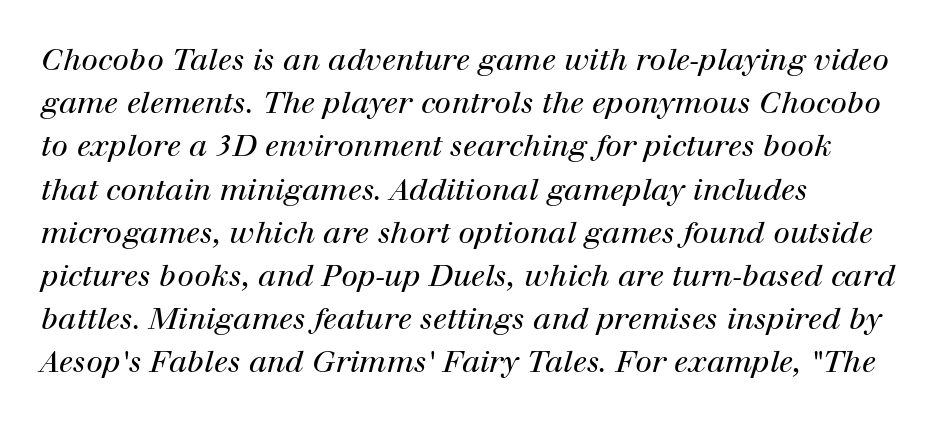
{"serif": "yes", "italic": "yes", "lean": "right", "slant_degrees": 12, "bold": "no", "weight": "regular", "width": "normal", "stroke_contrast": "high", "x_height": "medium", "monospaced": "no", "underline": "no", "align": "left", "line_spacing": "normal", "line_spacing_ratio": 1.44, "letter_spacing": "normal", "letter_spacing_em": 0.0, "glyph_px": 30}
